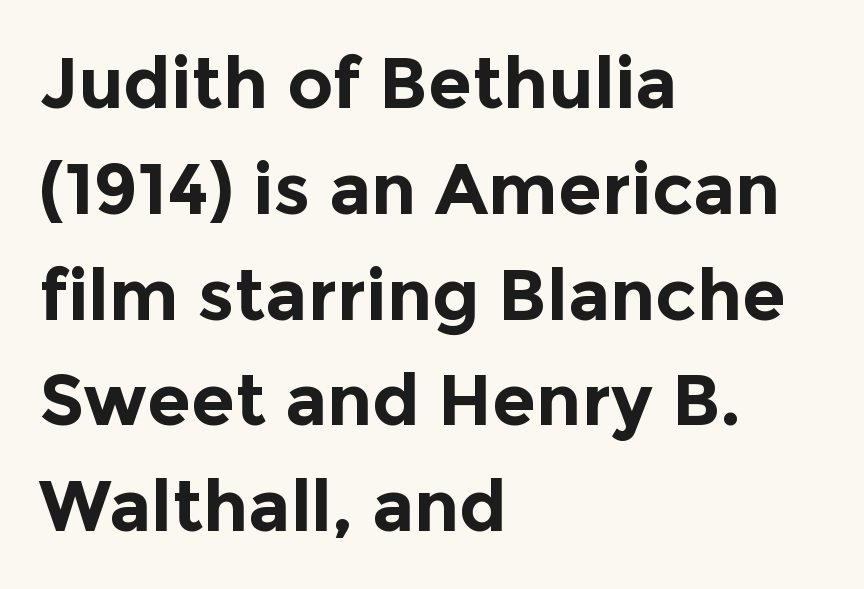
The image shows 71 px bold sans-serif type, upright; set left-aligned, normal line spacing (1.49x), normal letter spacing, not underlined; a medium x-height.
